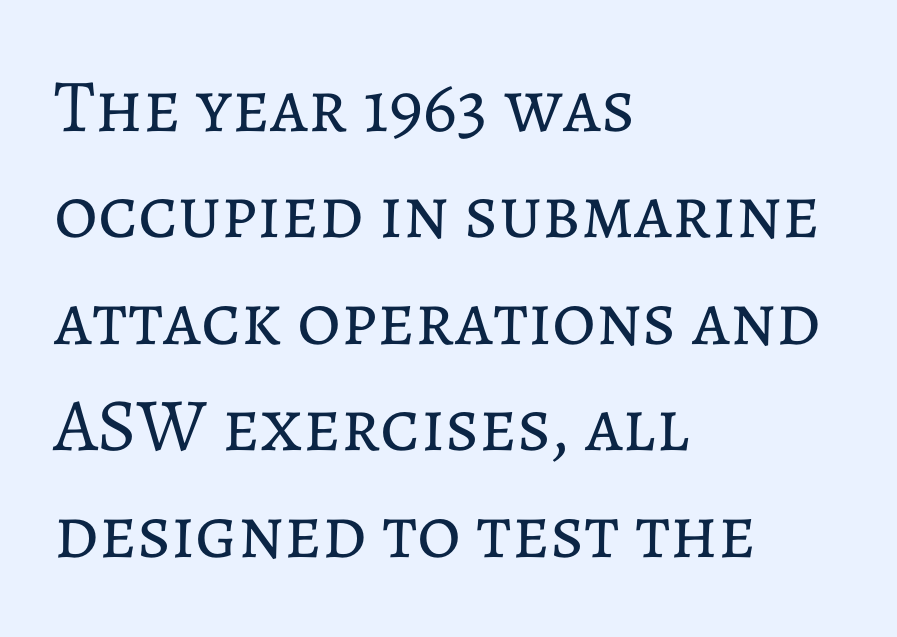
Q: Is the text bold? A: No.
Q: Is the text italic (slanted)? A: No, it is upright.
Q: Is the text underlined? A: No.
Q: How is the paragraph aligned? A: Left-aligned.
Q: Is the spacing between letters normal or unusually wide? A: Normal.
Q: Is the spacing between lines tight, normal or loose? A: Normal.
Q: Width (condensed, normal, or wide)? A: Normal.
Q: Stroke contrast? A: Low.
Q: x-height? A: Medium.
Q: Monospaced? A: No.
